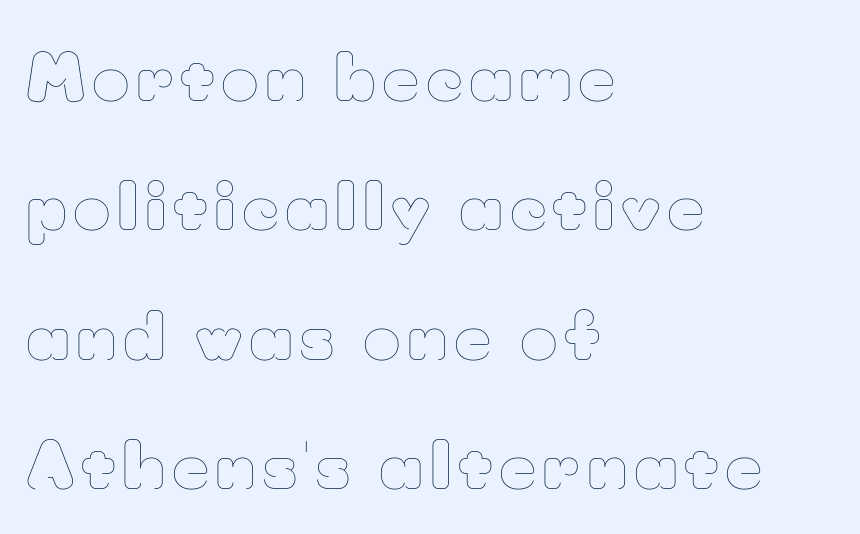
You could not count columns in this text — the font is proportionally spaced. Loosely led — the rows are spread out. A bare baseline throughout the passage. Typeset ragged right — the left edge is the straight one. Stem width sits at or under what a default text font uses. When letters stand straight like this, we call the style roman or upright.
